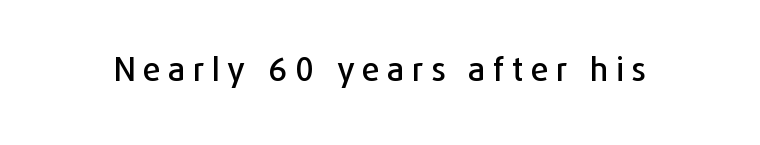
The image shows 32 px sans-serif type, upright; set unusually wide letter spacing (+0.23 em), not underlined; low stroke contrast and a medium x-height.
